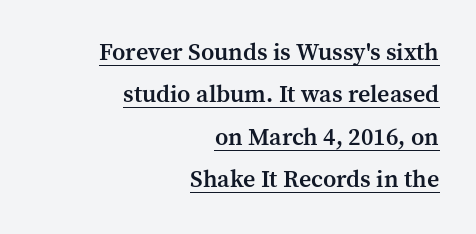
Compared with typical body copy, the letter spacing here is the same. The specimen includes a rule beneath the text block's lines. The letters stand upright; this is a roman face. As a designer I'd log this as weight 600, semibold. Where is the straight margin? On the right.
